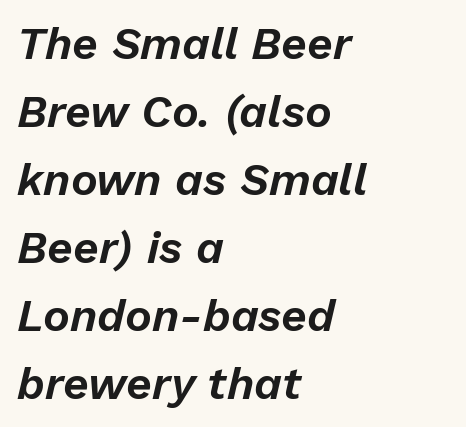
{"italic": "yes", "lean": "right", "slant_degrees": 13, "width": "normal", "stroke_contrast": "low", "x_height": "medium", "monospaced": "no", "underline": "no", "align": "left", "line_spacing": "normal", "line_spacing_ratio": 1.51, "letter_spacing": "normal", "letter_spacing_em": 0.0, "glyph_px": 45}
